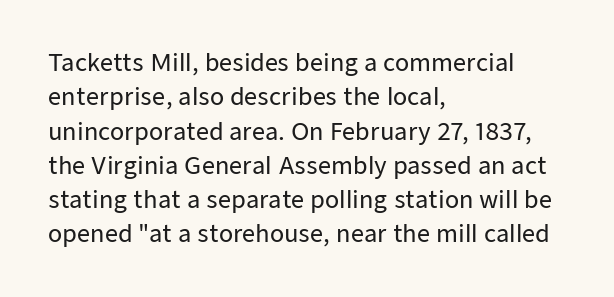
Q: Is the text italic (slanted)? A: No, it is upright.
Q: Is the text underlined? A: No.
Q: How is the paragraph aligned? A: Left-aligned.
Q: Is the spacing between letters normal or unusually wide? A: Normal.
Q: Is the spacing between lines tight, normal or loose? A: Normal.
